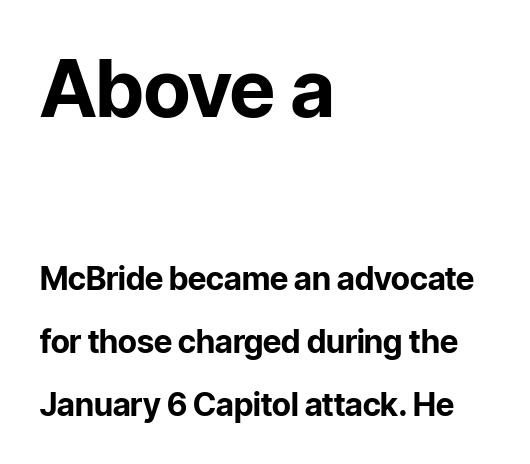
{"serif": "no", "italic": "no", "bold": "yes", "weight": "bold", "width": "normal", "stroke_contrast": "low", "x_height": "medium", "monospaced": "no", "underline": "no", "align": "left", "line_spacing": "loose", "line_spacing_ratio": 1.97, "letter_spacing": "normal", "letter_spacing_em": 0.0, "larger_block": "first", "size_ratio": 2.47, "glyph_px": 79}
